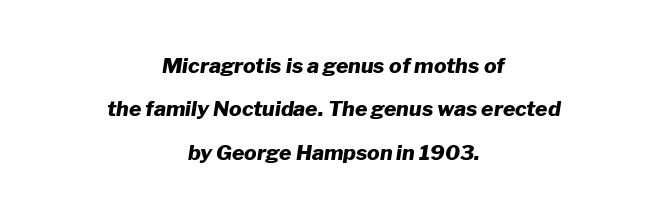
{"italic": "yes", "lean": "right", "slant_degrees": 8, "bold": "yes", "underline": "no", "align": "center", "line_spacing": "loose", "line_spacing_ratio": 2.07, "letter_spacing": "normal", "letter_spacing_em": 0.0, "glyph_px": 21}
